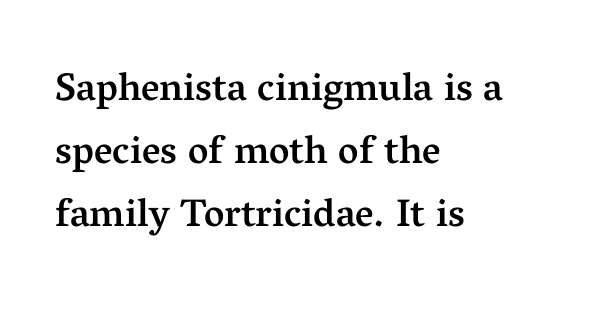
Only glyphs here, with clear space below each row. Stroke terminals: seriffed. These lines are rendered in a variable-pitch font. The letters sit at their default tracking, neither squeezed nor spread. Compared with an ordinary text face, these strokes are moderately heavier — a semibold.
